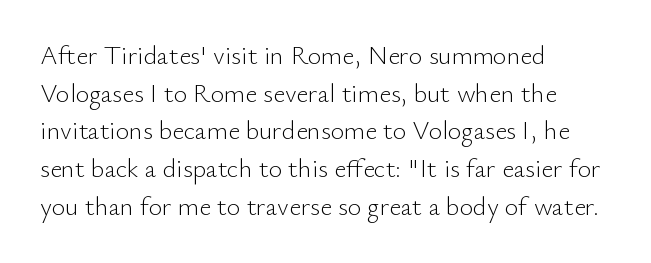
Q: Is the text bold? A: No.
Q: Is the text italic (slanted)? A: No, it is upright.
Q: Is the text underlined? A: No.
Q: How is the paragraph aligned? A: Left-aligned.
Q: Is the spacing between letters normal or unusually wide? A: Normal.
Q: Is the spacing between lines tight, normal or loose? A: Normal.
